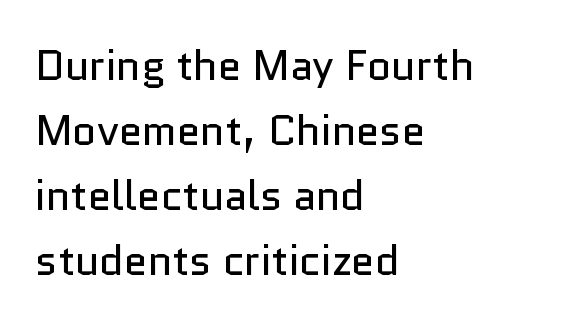
Summary of weight: not heavy and not bold. Visually the block forms a straight wall on the left and a jagged coastline on the right. Glyph-to-glyph distance matches everyday printed text. Words float on clear page, feet unadorned.
